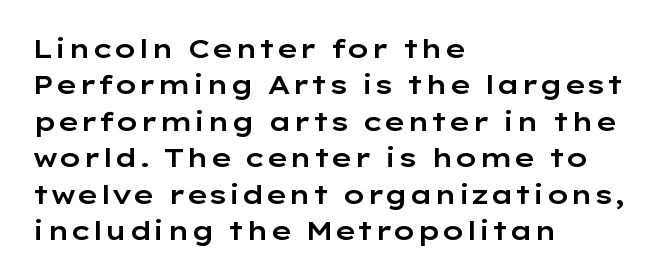
{"italic": "no", "underline": "no", "align": "left", "line_spacing": "normal", "line_spacing_ratio": 1.4, "letter_spacing": "normal", "letter_spacing_em": 0.0, "glyph_px": 26}
